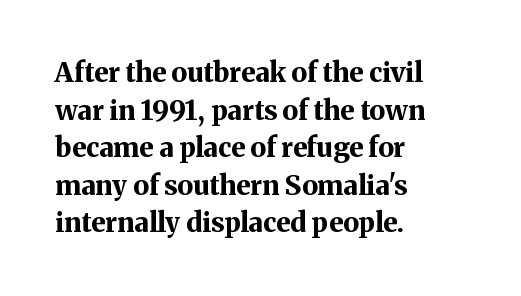
Its strokes are broad and dark, the hallmark of bold type. The letterforms sit shoulder to shoulder at normal distance. Horizontal alignment here is leftward, the default for most running prose. Each new line begins a customary step beneath the previous one. Has an underline been added? It has not. Characters remain perfectly vertical along every line.
